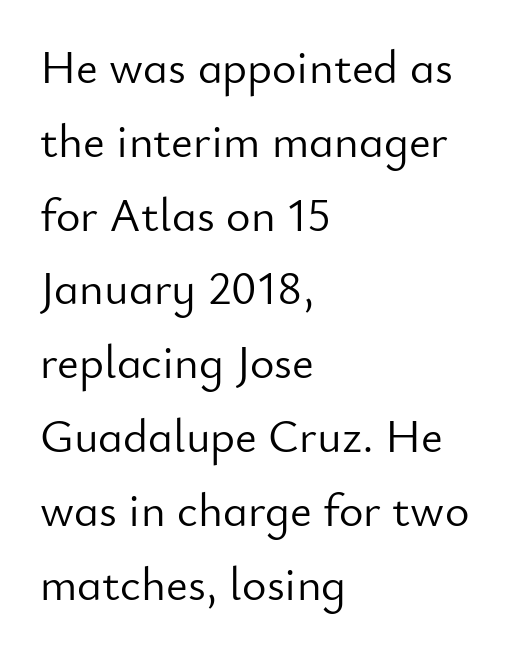
The image shows 47 px light sans-serif type, upright; set left-aligned, normal line spacing (1.57x), normal letter spacing, not underlined; low stroke contrast and a small x-height.
